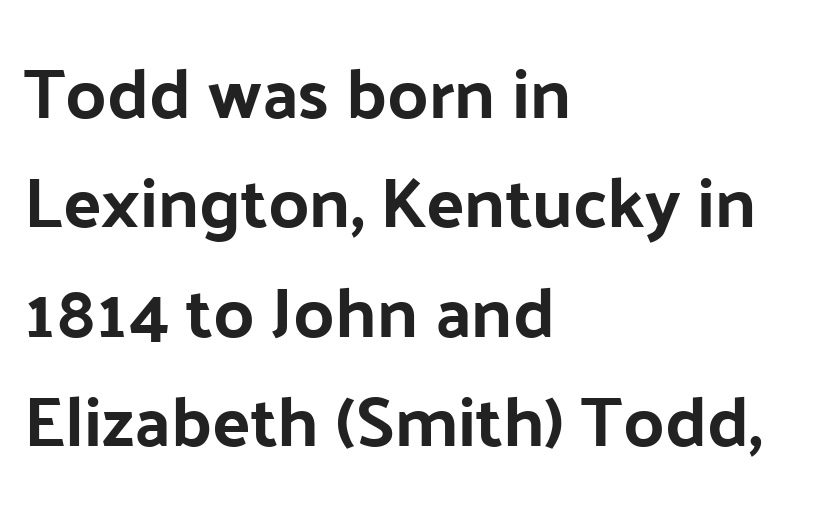
Glyph-to-glyph distance matches everyday printed text. Layout note: lines flush left. Typographically, this falls in the sans-serif category. The rows are spaced the way most documents space them. Each letter keeps its own natural width here, so spacing adapts to shape. Plenty of ink on the page — the face is bold.
